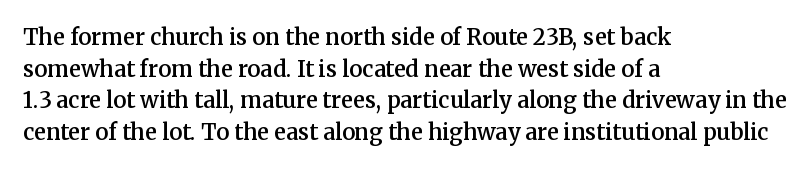
The passage shown stacks its lines at a standard gap. Beneath every word, the page is bare. The compositor pushed each line to the left boundary. Tall strokes in this sample are plumb rather than angled.
